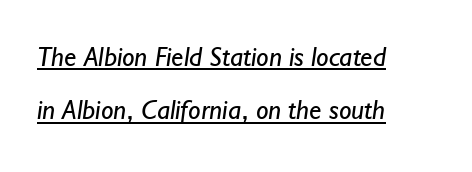
{"serif": "no", "bold": "no", "weight": "regular", "width": "normal", "stroke_contrast": "low", "x_height": "small", "monospaced": "no", "underline": "yes", "align": "left", "line_spacing": "loose", "line_spacing_ratio": 1.9, "letter_spacing": "normal", "letter_spacing_em": 0.0, "glyph_px": 28}
